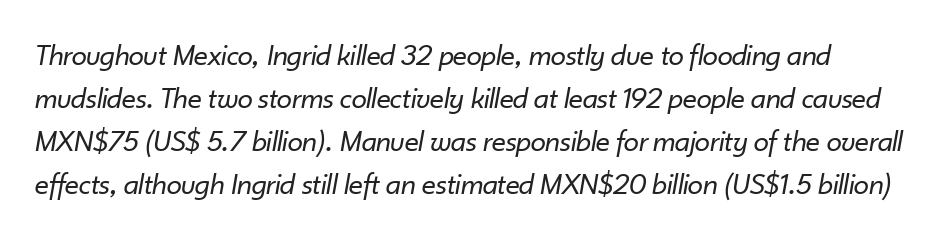
The image shows 31 px regular-weight type, italic (leaning right); set normal line spacing (1.39x), normal letter spacing, not underlined; low stroke contrast and a small x-height.
